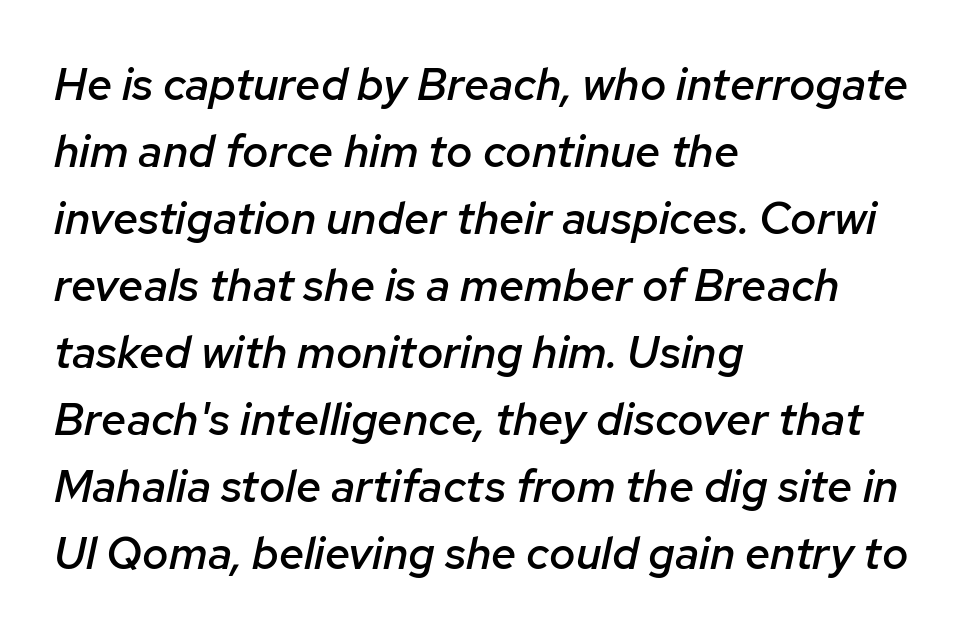
{"italic": "yes", "lean": "right", "slant_degrees": 12, "bold": "semi", "weight": "semibold", "width": "normal", "stroke_contrast": "low", "x_height": "medium", "monospaced": "no", "underline": "no", "align": "left", "line_spacing": "normal", "line_spacing_ratio": 1.49, "letter_spacing": "normal", "letter_spacing_em": 0.0, "glyph_px": 45}
